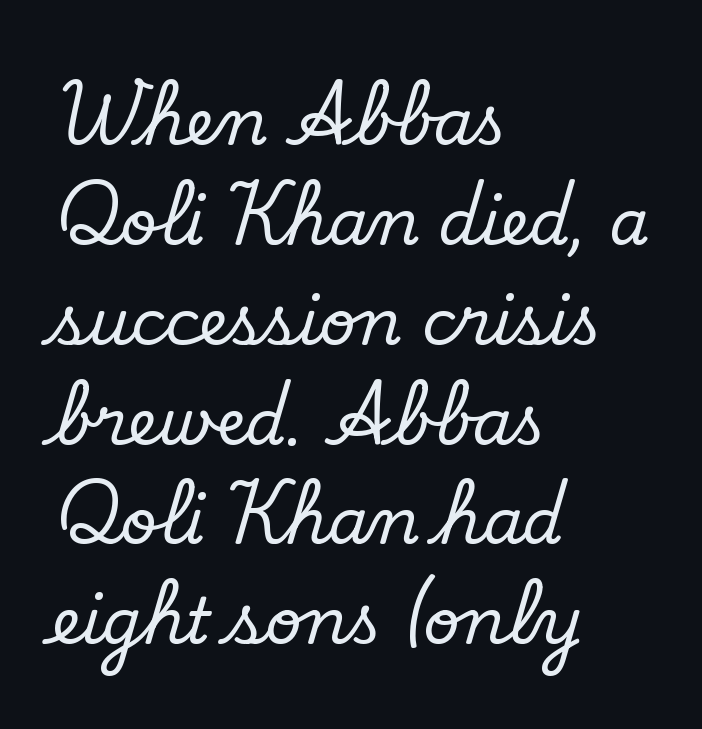
The image shows 64 px serif type; set left-aligned, normal line spacing (1.56x), normal letter spacing, not underlined; low stroke contrast and a small x-height.
